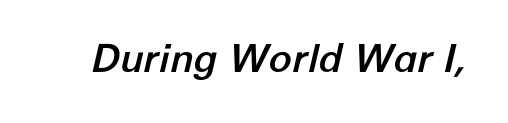
Q: Is the text italic (slanted)? A: Yes, it leans right by about 12 degrees.
Q: Is the text underlined? A: No.
Q: Is the spacing between letters normal or unusually wide? A: Normal.
Q: Width (condensed, normal, or wide)? A: Normal.
Q: Stroke contrast? A: Low.
Q: x-height? A: Medium.
Q: Monospaced? A: No.
